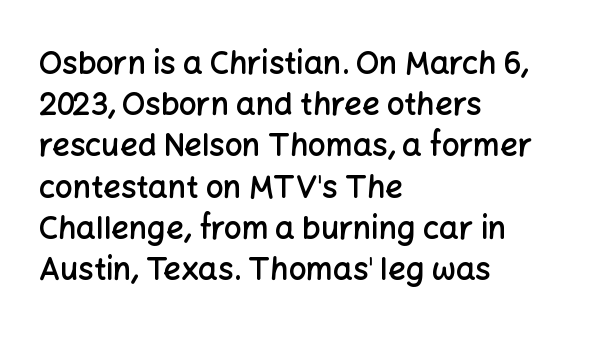
A typesetter would call this proportional, since set widths differ per character. The glyphs are unaccompanied by any horizontal stroke below them. This rendering uses left alignment, leaving the right contour irregular. This is the in-between weight designers call semibold or demi. Is there much room between lines? A standard amount, neither cramped nor airy. This sample uses an upright cut, with every glyph sitting square on the baseline.
